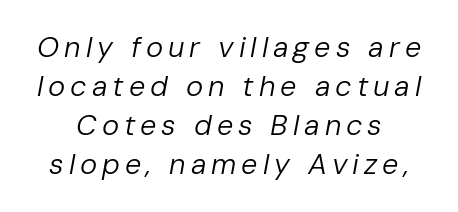
The image shows 29 px regular-weight type, italic (leaning right); set normal line spacing (1.35x), not underlined; low stroke contrast and a medium x-height.
